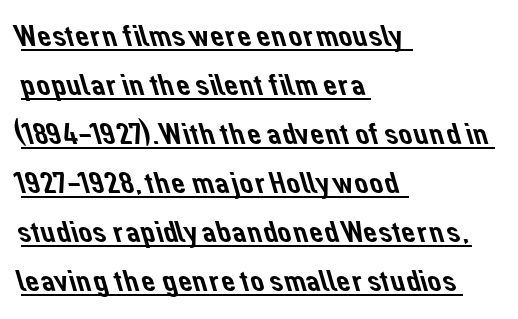
Q: Is the typeface a serif or a sans-serif typeface? A: Sans-serif.
Q: Is the text underlined? A: Yes.
Q: How is the paragraph aligned? A: Left-aligned.
Q: Is the spacing between letters normal or unusually wide? A: Normal.
Q: Is the spacing between lines tight, normal or loose? A: Normal.
Q: Width (condensed, normal, or wide)? A: Normal.
Q: Stroke contrast? A: Low.
Q: x-height? A: Medium.
Q: Monospaced? A: No.
